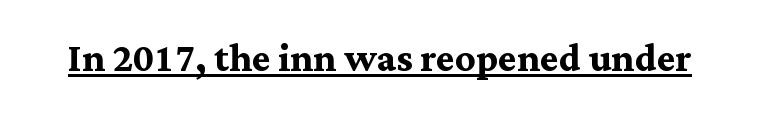
The specimen includes a rule beneath the text block's lines. The passage shown has conventional tracking throughout. These lines were composed using upright roman letters. Look at the stroke-to-counter ratio: heavy, a bold.
